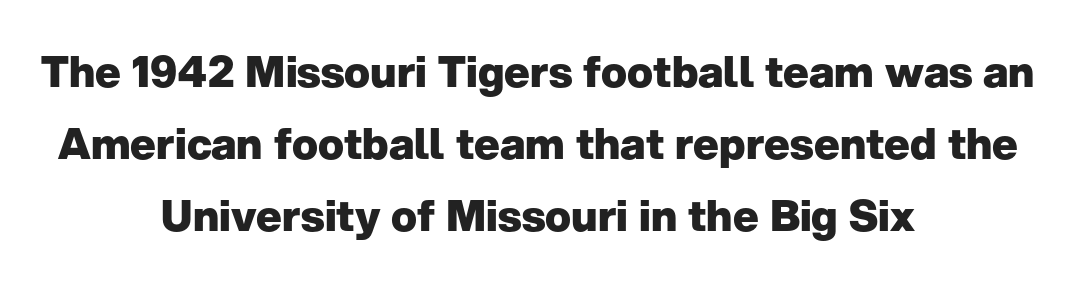
Which margin do the lines hug? Neither — every line sits in the middle. Caption: standard tracking, unaltered. Check where the strokes stop: nothing finishes them off — pure sans. Ordinary non-slanted type is in use. I'd describe the lettering as bold — thick and assertive.
